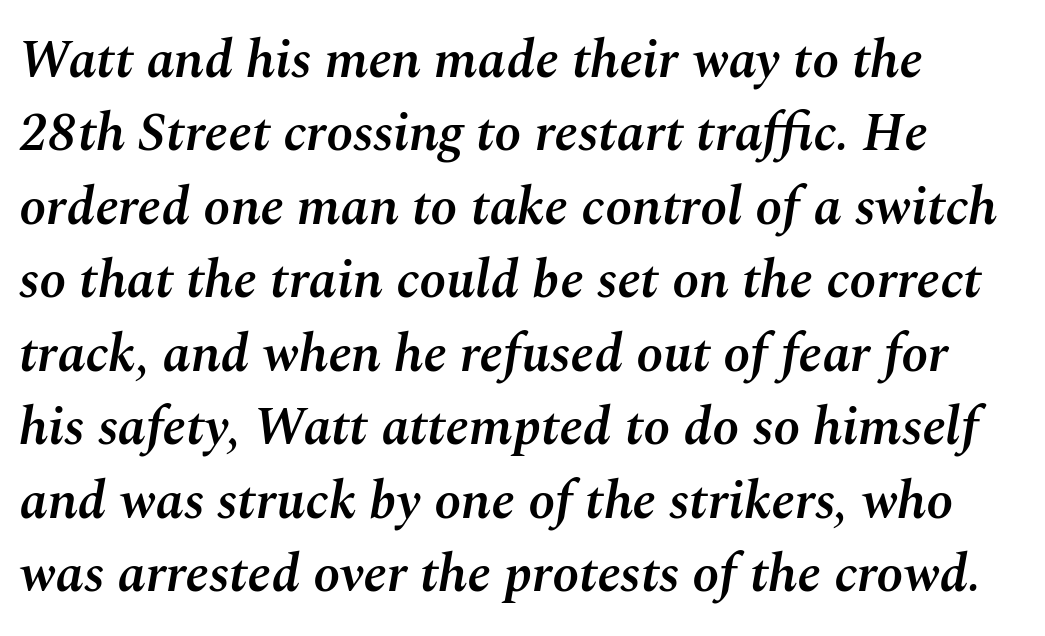
Q: Is the text bold? A: Semi-bold.
Q: Is the text italic (slanted)? A: Yes, it leans right by about 10 degrees.
Q: Is the text underlined? A: No.
Q: How is the paragraph aligned? A: Left-aligned.
Q: Is the spacing between letters normal or unusually wide? A: Normal.
Q: Is the spacing between lines tight, normal or loose? A: Normal.
Q: Width (condensed, normal, or wide)? A: Normal.
Q: Stroke contrast? A: Medium.
Q: x-height? A: Medium.
Q: Monospaced? A: No.
